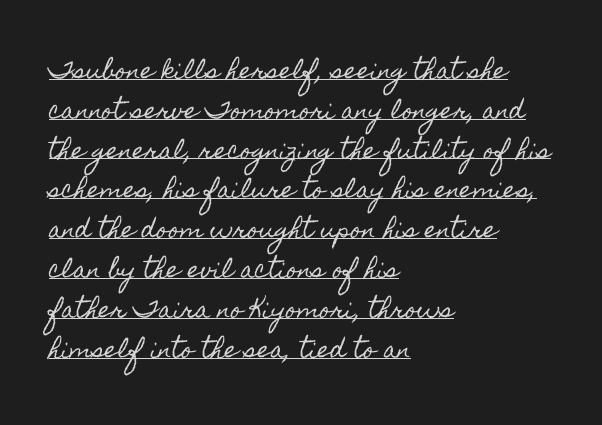
Q: Is the text italic (slanted)? A: Yes.
Q: Is the text underlined? A: Yes.
Q: How is the paragraph aligned? A: Left-aligned.
Q: Is the spacing between letters normal or unusually wide? A: Normal.
